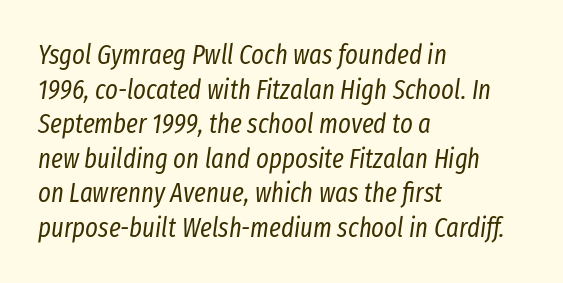
The strip under each line holds only bare page. Letters have the restrained weight of plain body copy at most. Would a proofreader flag this as italicized? Yes. The compositor pushed each line to the left boundary. Interline gaps are of average width in this sample. The rendering keeps characters at their native spacing.
